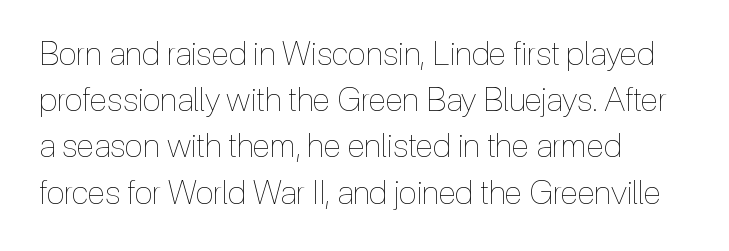
Q: Is the text bold? A: No.
Q: Is the text italic (slanted)? A: No, it is upright.
Q: Is the text underlined? A: No.
Q: How is the paragraph aligned? A: Left-aligned.
Q: Is the spacing between letters normal or unusually wide? A: Normal.
Q: Is the spacing between lines tight, normal or loose? A: Normal.
Q: Width (condensed, normal, or wide)? A: Condensed.
Q: x-height? A: Medium.
Q: Monospaced? A: No.
